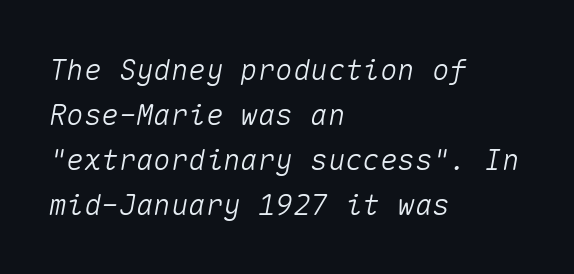
Is the block centered? No — it sits flush against the left margin. Normally led — the rows are evenly, conventionally spaced. Observe the lean: these are italic letterforms. Do the characters align in a grid? Yes, the font is monospaced. Spacing between characters is what you'd get straight out of the box. Letters rest on an invisible, unmarked baseline.
